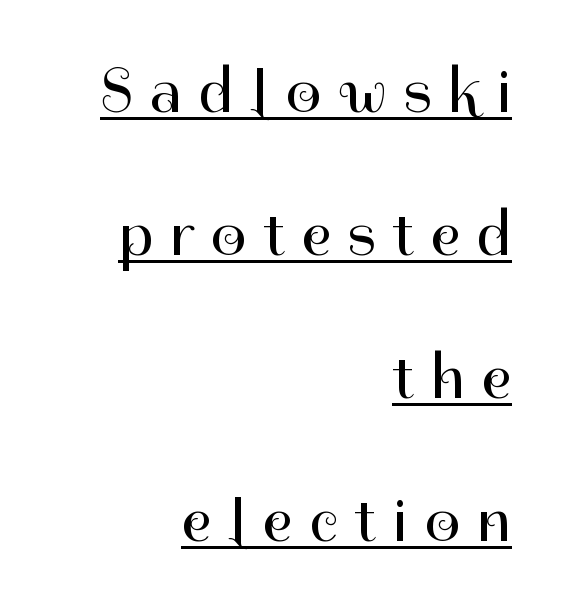
Q: Is the text bold? A: No.
Q: Is the text italic (slanted)? A: No, it is upright.
Q: Is the typeface a serif or a sans-serif typeface? A: Sans-serif.
Q: Is the text underlined? A: Yes.
Q: How is the paragraph aligned? A: Right-aligned.
Q: Is the spacing between letters normal or unusually wide? A: Unusually wide.
Q: Is the spacing between lines tight, normal or loose? A: Loose.
Q: Width (condensed, normal, or wide)? A: Normal.
Q: Stroke contrast? A: High.
Q: x-height? A: Medium.
Q: Monospaced? A: No.
